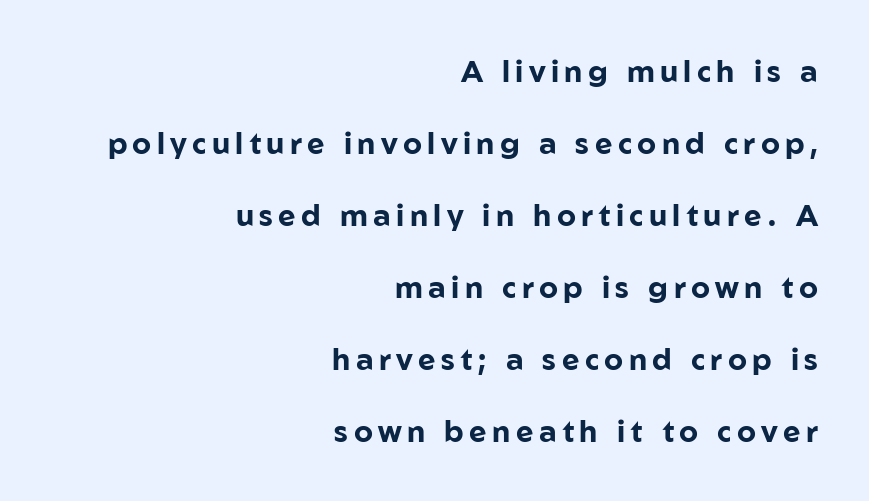
{"serif": "no", "italic": "no", "bold": "yes", "weight": "bold", "width": "normal", "stroke_contrast": "low", "x_height": "medium", "monospaced": "no", "underline": "no", "align": "right", "line_spacing": "loose", "line_spacing_ratio": 2.4, "glyph_px": 30}
